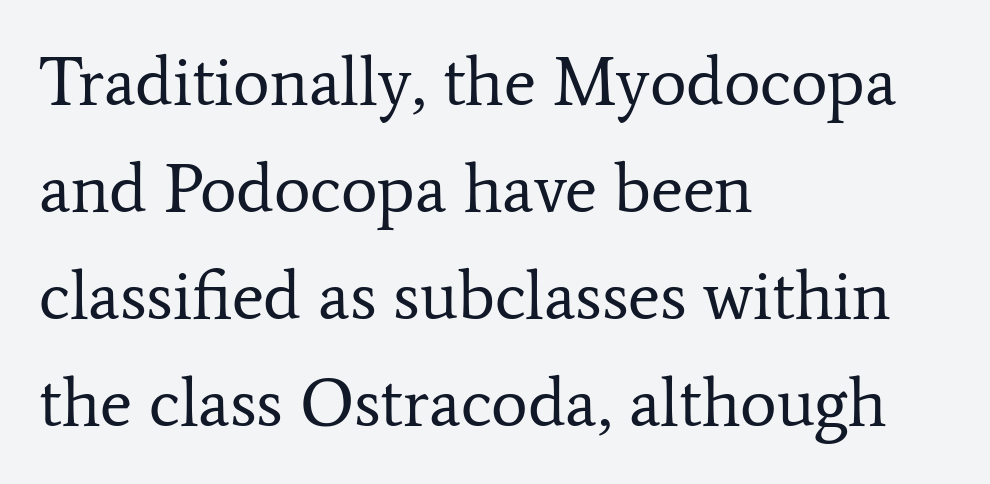
The image shows 69 px regular-weight serif type, upright; set left-aligned, normal line spacing (1.55x), normal letter spacing, not underlined; low stroke contrast and a medium x-height.
